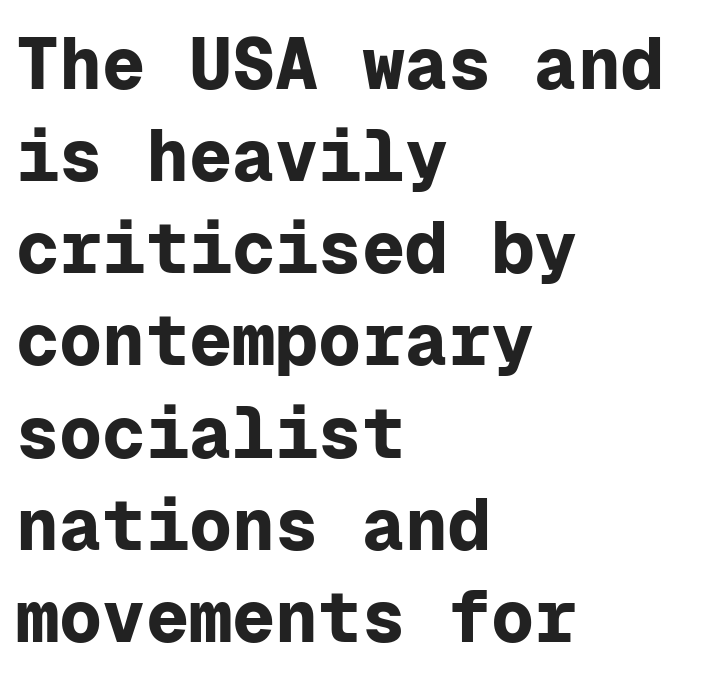
The image shows 72 px bold sans-serif type, upright, monospaced; set left-aligned, normal line spacing (1.28x), normal letter spacing, not underlined; low stroke contrast and a medium x-height.
